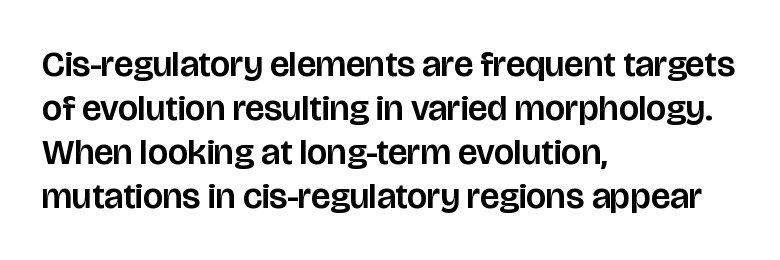
The image shows 36 px sans-serif type, upright; set left-aligned, line spacing 1.22x, normal letter spacing, not underlined; low stroke contrast and a large x-height.
